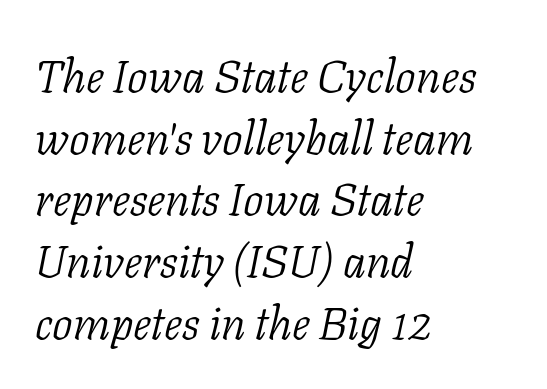
Q: Is the text bold? A: No.
Q: Is the text italic (slanted)? A: Yes, it leans right by about 11 degrees.
Q: Is the typeface a serif or a sans-serif typeface? A: Serif.
Q: Is the text underlined? A: No.
Q: How is the paragraph aligned? A: Left-aligned.
Q: Is the spacing between letters normal or unusually wide? A: Normal.
Q: Is the spacing between lines tight, normal or loose? A: Normal.
Q: Width (condensed, normal, or wide)? A: Normal.
Q: Stroke contrast? A: Low.
Q: x-height? A: Medium.
Q: Monospaced? A: No.
